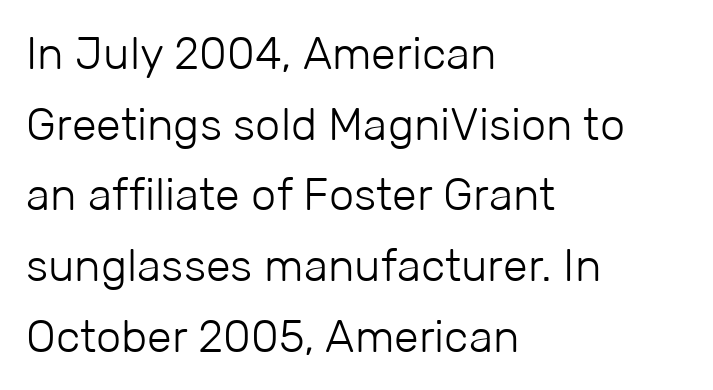
The image shows 45 px light sans-serif type, upright; set left-aligned, normal line spacing (1.57x), normal letter spacing, not underlined; low stroke contrast and a medium x-height.
